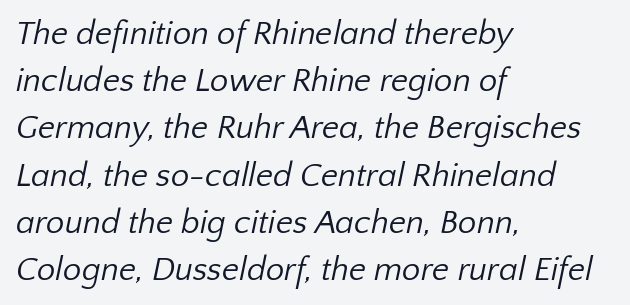
The image shows 33 px regular-weight sans-serif type; set left-aligned, normal line spacing (1.43x), normal letter spacing, not underlined; low stroke contrast and a medium x-height.
